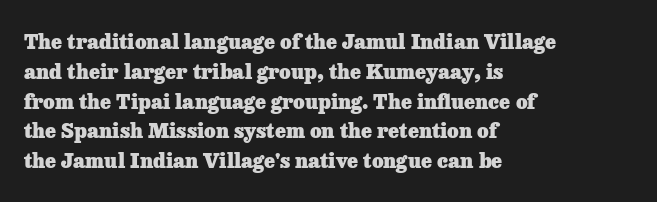
The image shows 20 px bold type, upright; set left-aligned, normal line spacing (1.49x), normal letter spacing, not underlined.
